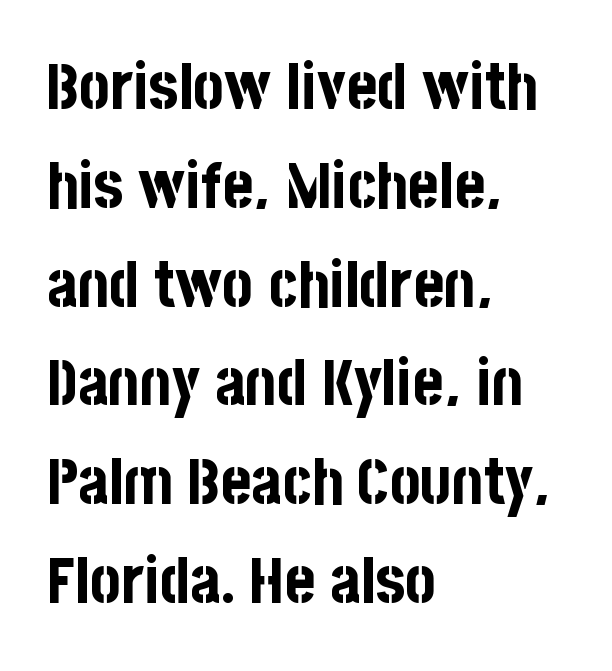
Classification — sans serif. All the whitespace from short lines collects on the right. Think of a printed novel: that variable character pitch is what you see here. Compared with an ordinary text face, these strokes are far heavier — a full bold. The passage shown stacks its lines at a standard gap.
